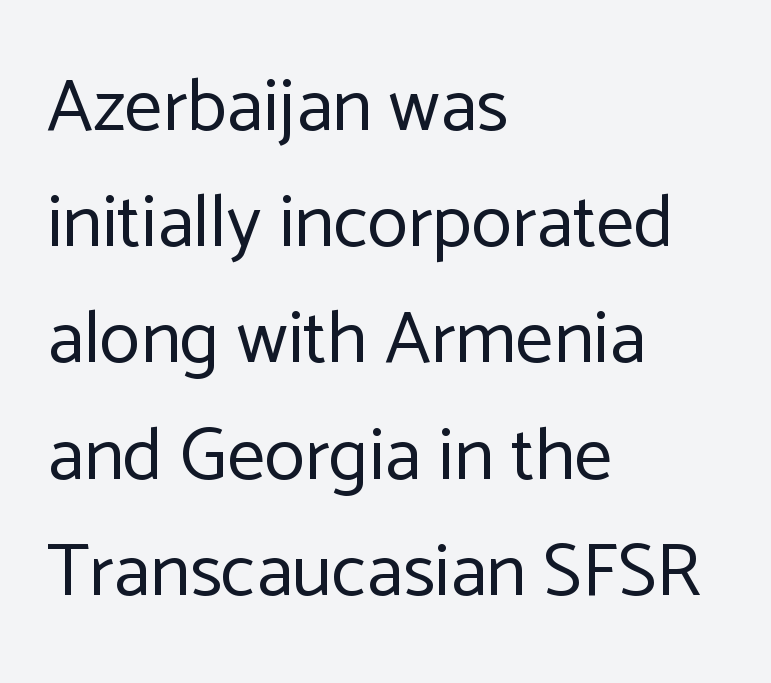
The image shows 75 px regular-weight sans-serif type, upright; set left-aligned, normal line spacing (1.55x), normal letter spacing, not underlined; low stroke contrast and a medium x-height.
